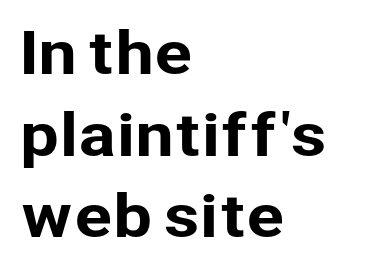
The image shows 57 px sans-serif type, upright; set left-aligned, normal line spacing (1.43x), normal letter spacing, not underlined; low stroke contrast and a medium x-height.
